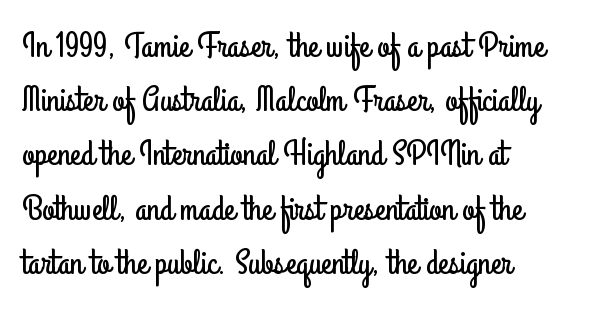
{"serif": "no", "width": "condensed", "stroke_contrast": "low", "x_height": "small", "monospaced": "no", "underline": "no", "align": "left", "line_spacing": "normal", "line_spacing_ratio": 1.55, "letter_spacing": "normal", "letter_spacing_em": 0.0, "glyph_px": 35}
